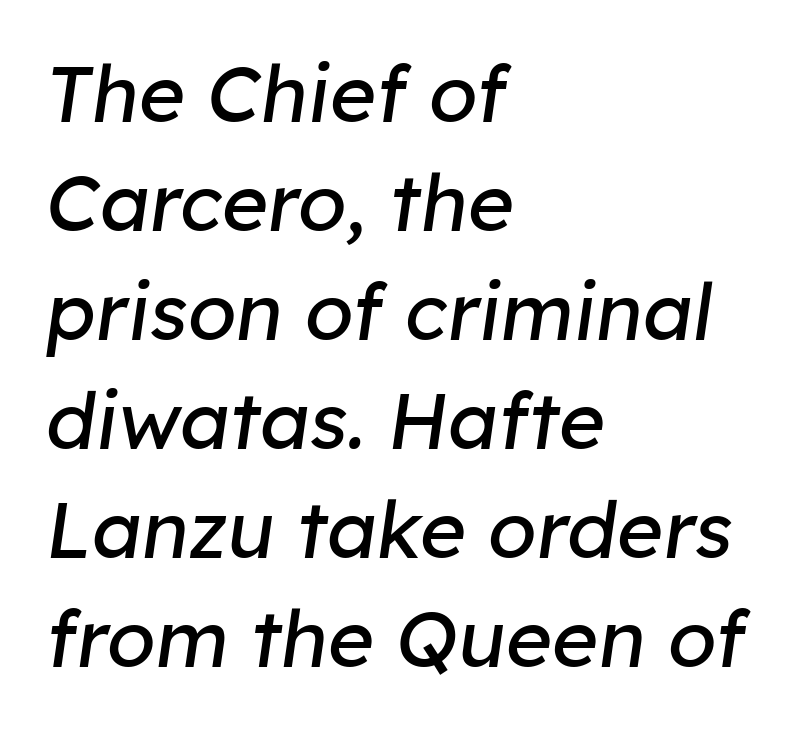
These lines sit exactly where default settings would place them. The passage shown is typed in a proportional face where columns would drift. All the whitespace from short lines collects on the right. The tracking reads as untouched default to a designer's eye. Every character sits at an angle, as italics do. Underlining? Definitely not there.
